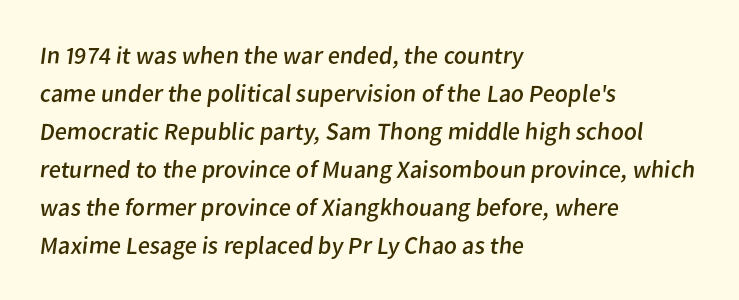
Q: Is the text bold? A: No.
Q: Is the text underlined? A: No.
Q: How is the paragraph aligned? A: Left-aligned.
Q: Is the spacing between letters normal or unusually wide? A: Normal.
Q: Is the spacing between lines tight, normal or loose? A: Normal.
